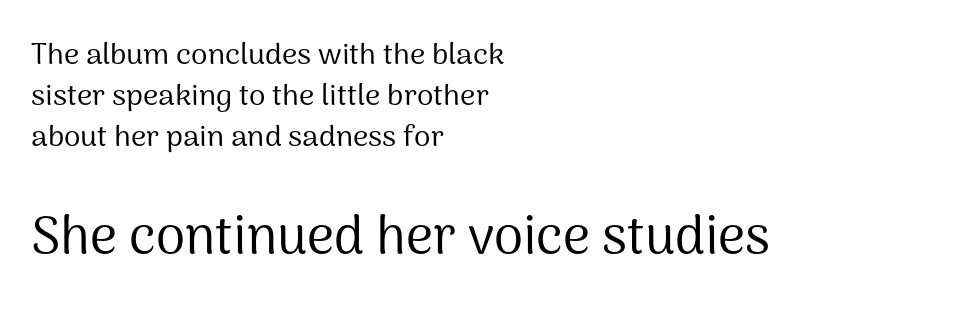
Q: Is the text bold? A: No.
Q: Is the text italic (slanted)? A: No, it is upright.
Q: Is the typeface a serif or a sans-serif typeface? A: Sans-serif.
Q: Is the text underlined? A: No.
Q: How is the paragraph aligned? A: Left-aligned.
Q: Is the spacing between letters normal or unusually wide? A: Normal.
Q: Is the spacing between lines tight, normal or loose? A: Normal.
Q: Which block of text is set in a larger size, the first (top) or the second (bottom)? A: The second (bottom) one.
Q: Width (condensed, normal, or wide)? A: Normal.
Q: Stroke contrast? A: Medium.
Q: x-height? A: Medium.
Q: Monospaced? A: No.
